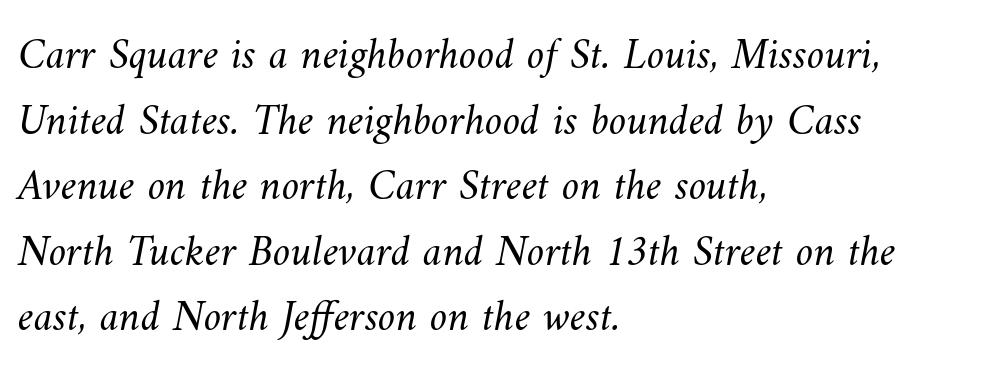
The passage shown is not bold in any degree. The letters sit at their default tracking, neither squeezed nor spread. This sample is left-justified, so line endings fall wherever the words run out. Evenly set lines give the paragraph a standard silhouette.
